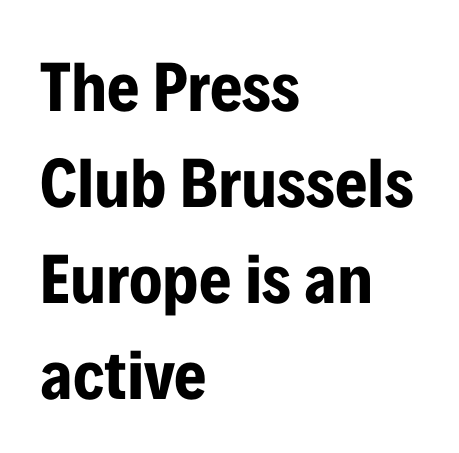
The image shows 70 px bold, condensed sans-serif type, upright; set left-aligned, normal line spacing (1.37x), normal letter spacing, not underlined; low stroke contrast and a medium x-height.
